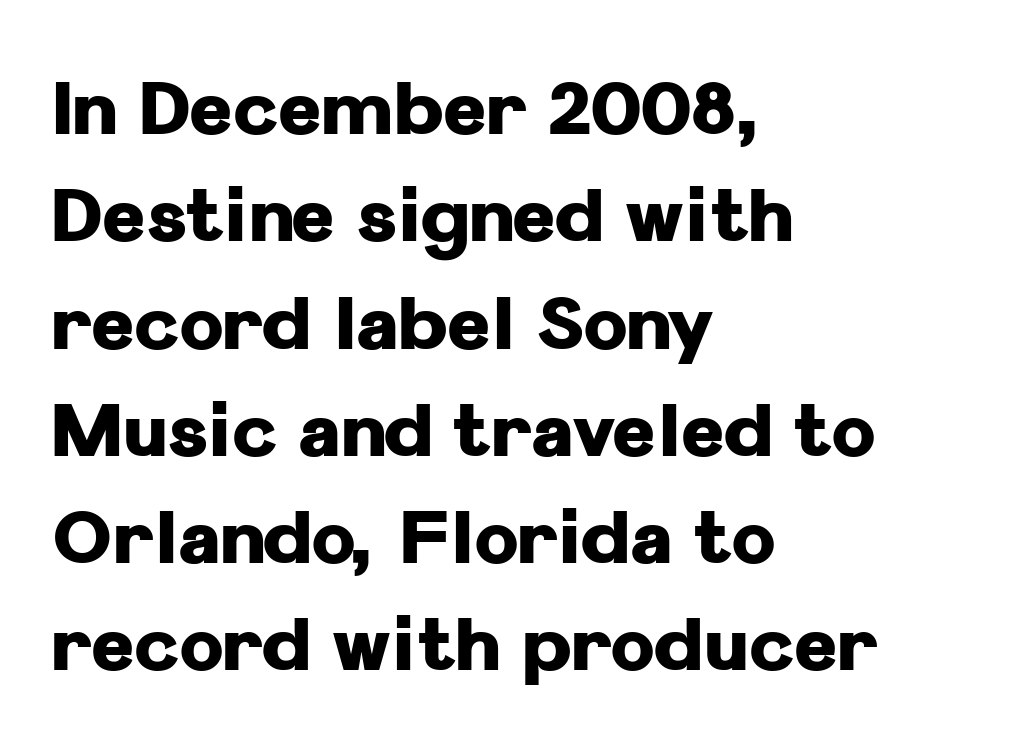
Q: Is the text bold? A: Yes.
Q: Is the text italic (slanted)? A: No, it is upright.
Q: Is the typeface a serif or a sans-serif typeface? A: Sans-serif.
Q: Is the text underlined? A: No.
Q: How is the paragraph aligned? A: Left-aligned.
Q: Is the spacing between letters normal or unusually wide? A: Normal.
Q: Is the spacing between lines tight, normal or loose? A: Normal.
Q: Width (condensed, normal, or wide)? A: Normal.
Q: Stroke contrast? A: Low.
Q: x-height? A: Medium.
Q: Monospaced? A: No.
